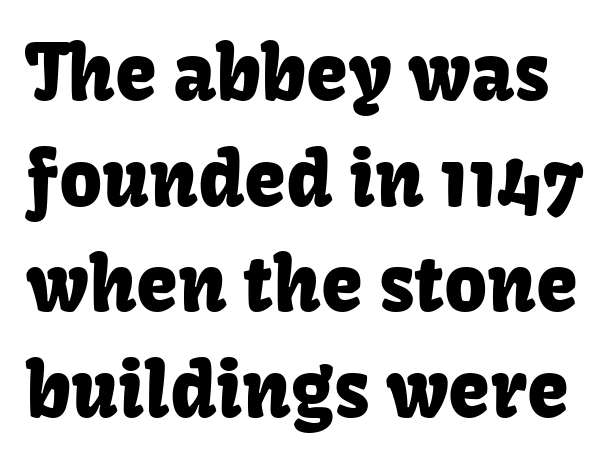
A sans-serif font was chosen for this passage. Posture: upright roman. Just letters on the line, the space beneath them empty. Nothing unusual about the tracking: characters are spaced as the font intends.
